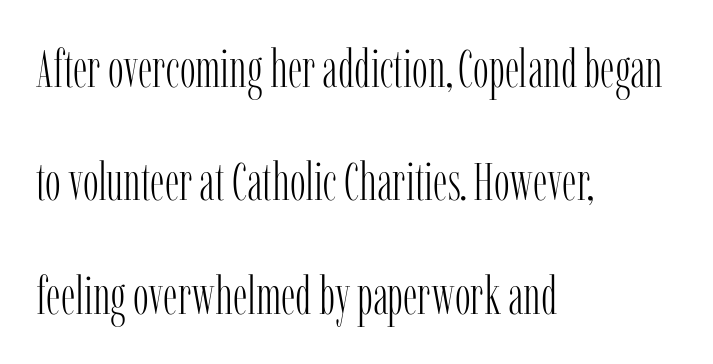
Q: Is the text bold? A: No.
Q: Is the text italic (slanted)? A: No, it is upright.
Q: Is the typeface a serif or a sans-serif typeface? A: Serif.
Q: Is the text underlined? A: No.
Q: How is the paragraph aligned? A: Left-aligned.
Q: Is the spacing between letters normal or unusually wide? A: Normal.
Q: Is the spacing between lines tight, normal or loose? A: Loose.
Q: Width (condensed, normal, or wide)? A: Condensed.
Q: Stroke contrast? A: Low.
Q: x-height? A: Medium.
Q: Monospaced? A: No.
